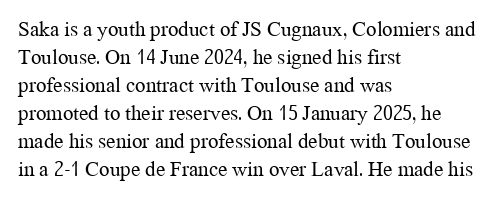
The paragraph has a hard left edge and a soft right edge. Rows of type keep a routine distance in the vertical direction. The letters sit at their default tracking, neither squeezed nor spread. Posture: vertical.
